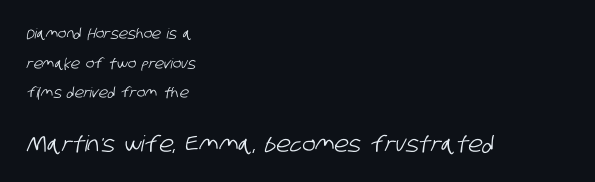
The image shows 22 px text type; set left-aligned, loose line spacing (2.12x), normal letter spacing, not underlined; the second (bottom) block is 1.57x larger.
